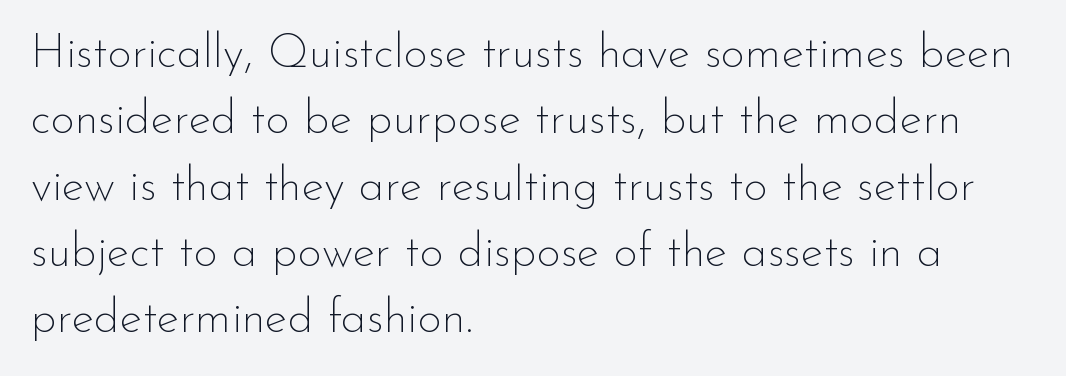
The image shows 47 px thin sans-serif type, upright; set left-aligned, normal line spacing (1.41x), normal letter spacing, not underlined; low stroke contrast and a small x-height.
